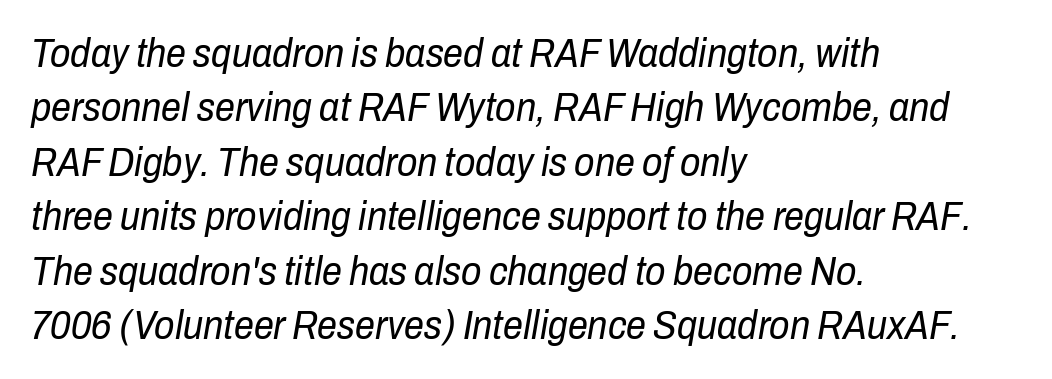
Character widths vary here, with narrow letters taking less room than wide ones. If you drew a ruler down the left edge, every line would touch it. Default kerning and tracking; the words read as compact shapes. The vertical gap from one line to the next is medium.
